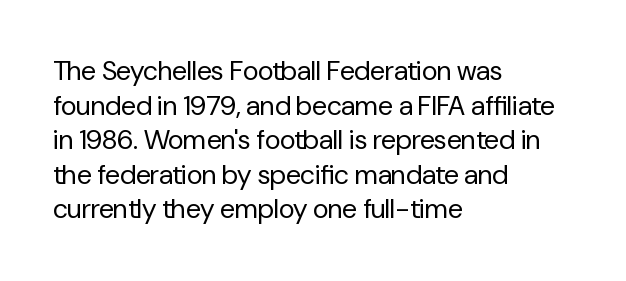
{"italic": "no", "bold": "no", "underline": "no", "align": "left", "line_spacing": "normal", "line_spacing_ratio": 1.28, "letter_spacing": "normal", "letter_spacing_em": 0.0, "glyph_px": 27}
